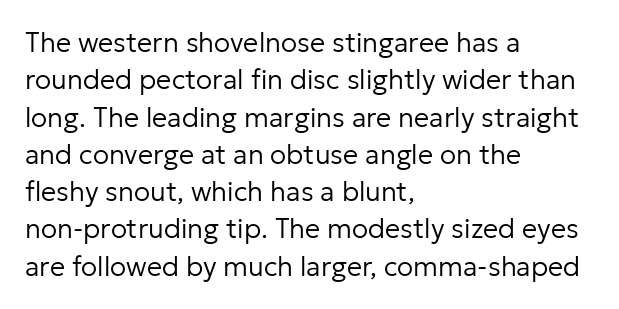
{"italic": "no", "bold": "no", "underline": "no", "align": "left", "line_spacing": "normal", "line_spacing_ratio": 1.38, "letter_spacing": "normal", "letter_spacing_em": 0.0, "glyph_px": 27}
